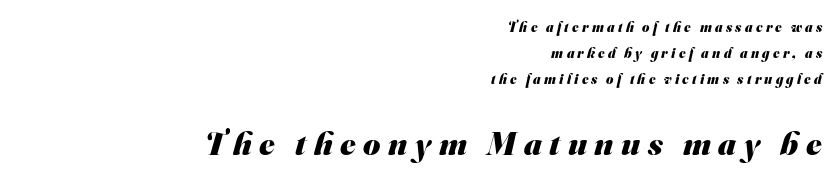
This rendering widens character spacing well past its baseline value. Caption: bold face, heavy strokes. The passage shown is typed in a proportional face where columns would drift. Compare the two chunks: the lower has the greater cap height.
